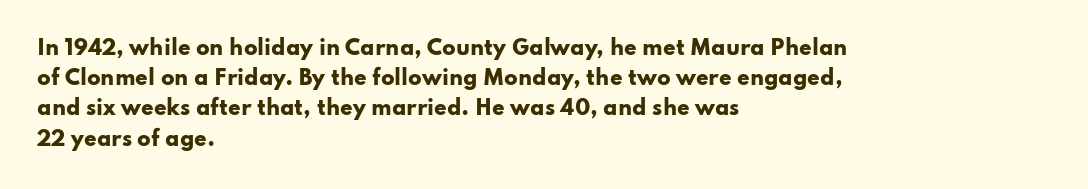
The image shows 20 px bold type, upright; set left-aligned, normal line spacing (1.51x), normal letter spacing, not underlined.
